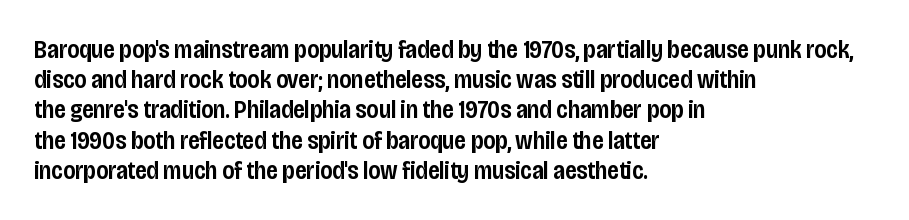
Posture: straight, roman, zero tilt. Unmarked baselines from the first word to the last. Spacing between characters is what you'd get straight out of the box. The face used here is a semibold: visibly heavier than regular, lighter than bold.
